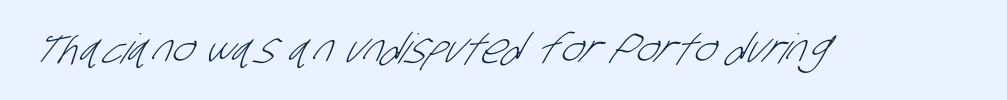
The image shows 41 px light, condensed sans-serif type; set normal letter spacing, not underlined; low stroke contrast and a large x-height.
